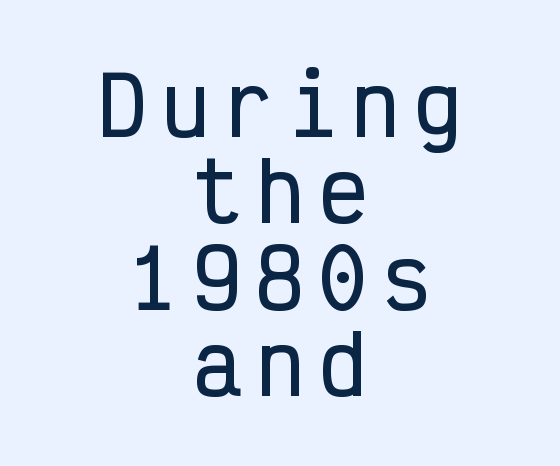
{"serif": "no", "italic": "no", "width": "condensed", "stroke_contrast": "low", "x_height": "medium", "monospaced": "yes", "underline": "no", "align": "center", "line_spacing": "tight", "line_spacing_ratio": 1.08, "glyph_px": 80}
